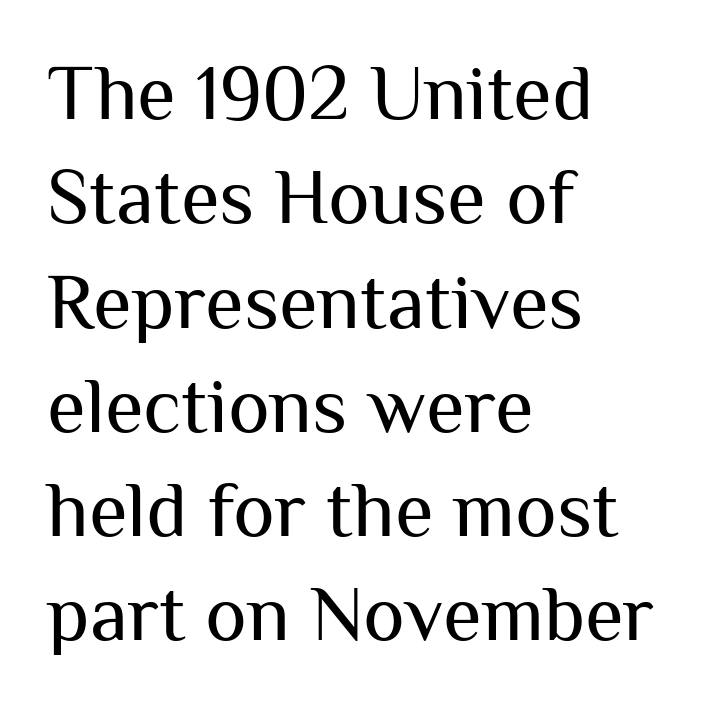
{"serif": "no", "italic": "no", "bold": "no", "weight": "regular", "width": "normal", "stroke_contrast": "medium", "x_height": "medium", "monospaced": "no", "underline": "no", "align": "left", "line_spacing": "normal", "line_spacing_ratio": 1.32, "letter_spacing": "normal", "letter_spacing_em": 0.0, "glyph_px": 79}
